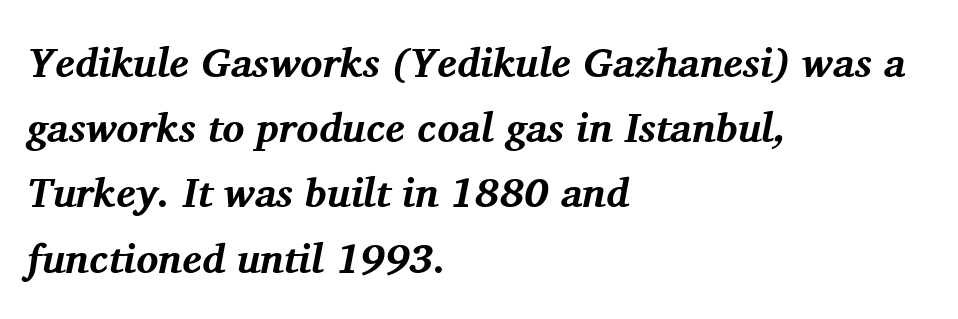
Q: Is the text bold? A: Yes.
Q: Is the text italic (slanted)? A: Yes, it leans right by about 11 degrees.
Q: Is the typeface a serif or a sans-serif typeface? A: Serif.
Q: Is the text underlined? A: No.
Q: How is the paragraph aligned? A: Left-aligned.
Q: Is the spacing between letters normal or unusually wide? A: Normal.
Q: Is the spacing between lines tight, normal or loose? A: Normal.
Q: Width (condensed, normal, or wide)? A: Normal.
Q: Stroke contrast? A: Medium.
Q: x-height? A: Medium.
Q: Monospaced? A: No.
